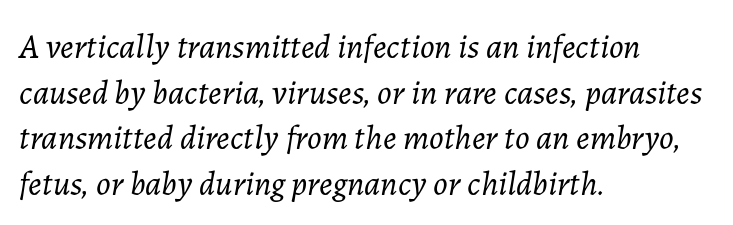
{"italic": "yes", "lean": "right", "slant_degrees": 7, "bold": "no", "weight": "light", "width": "normal", "stroke_contrast": "low", "x_height": "medium", "monospaced": "no", "underline": "no", "align": "left", "line_spacing": "normal", "line_spacing_ratio": 1.34, "letter_spacing": "normal", "letter_spacing_em": 0.0, "glyph_px": 34}
